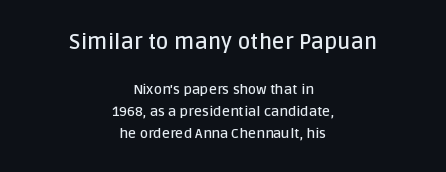
Lines of text with bare space underneath. The passage shown begins with its larger block and ends with its smaller one. Nope, not italic — everything's standing straight. Each new line begins a customary step beneath the previous one.
